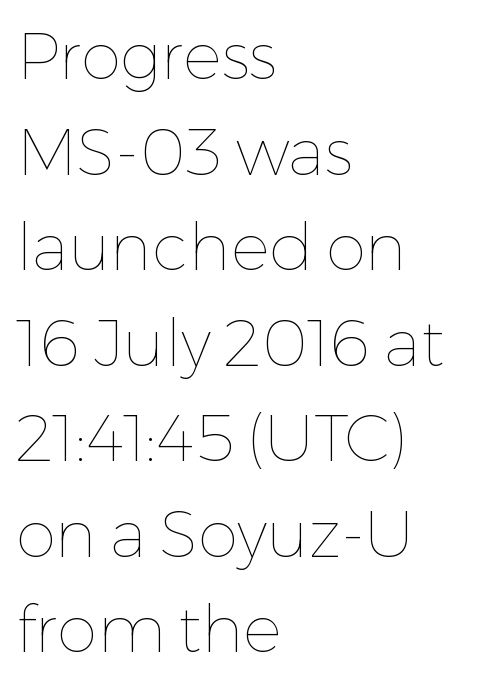
{"italic": "no", "bold": "no", "weight": "thin", "width": "normal", "stroke_contrast": "low", "x_height": "medium", "monospaced": "no", "underline": "no", "align": "left", "line_spacing": "normal", "line_spacing_ratio": 1.47, "letter_spacing": "normal", "letter_spacing_em": 0.0, "glyph_px": 65}
